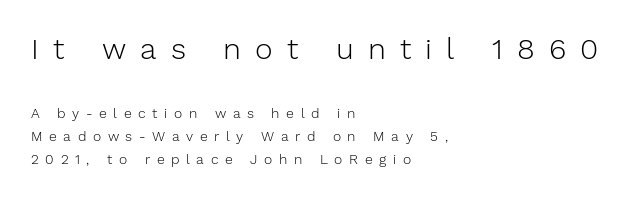
The image shows 30 px light sans-serif type, upright; set left-aligned, normal line spacing (1.64x), unusually wide letter spacing (+0.47 em), not underlined; the first (top) block is 2.14x larger; low stroke contrast and a medium x-height.
